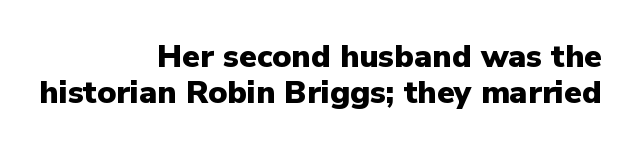
The passage shown is typed in a proportional face where columns would drift. This block would grow much taller if given ordinary leading; it's compressed now. Honestly, the letter spacing is just normal — you wouldn't notice it. Note: no serifs on the glyphs.
